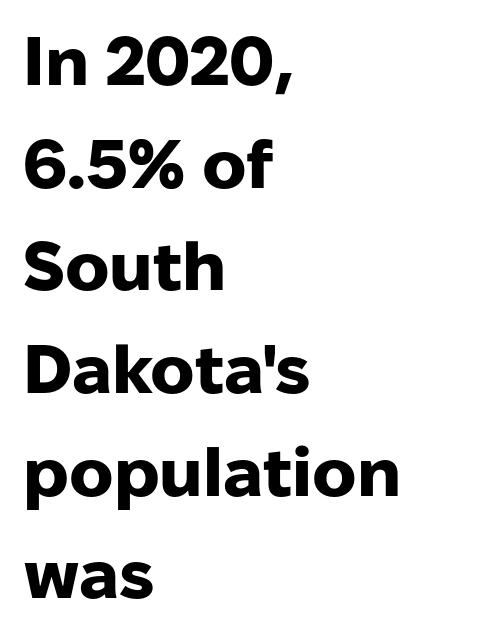
The image shows 68 px heavy sans-serif type, upright; set left-aligned, normal line spacing (1.51x), normal letter spacing, not underlined; low stroke contrast and a medium x-height.
